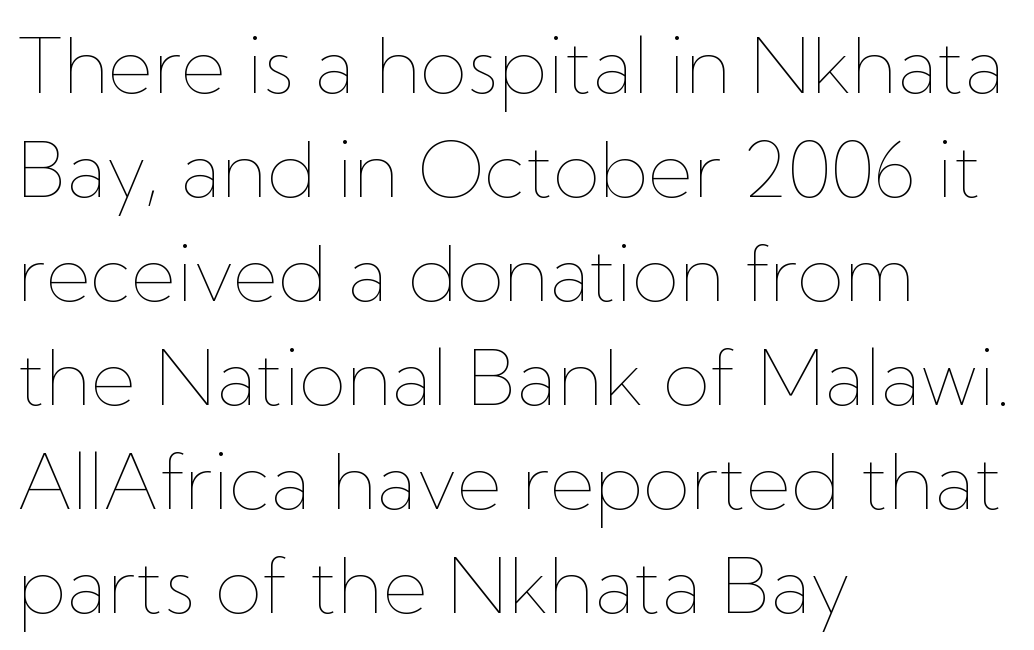
The rendering uses a moderate line-height, typical for paragraphs. Is there any slant? The stems are plumb. The space beneath each line is pristine and unruled. The text block is weighted toward the left margin, trailing off unevenly rightward. Tracking here is standard; glyphs follow each other at the usual distance.
